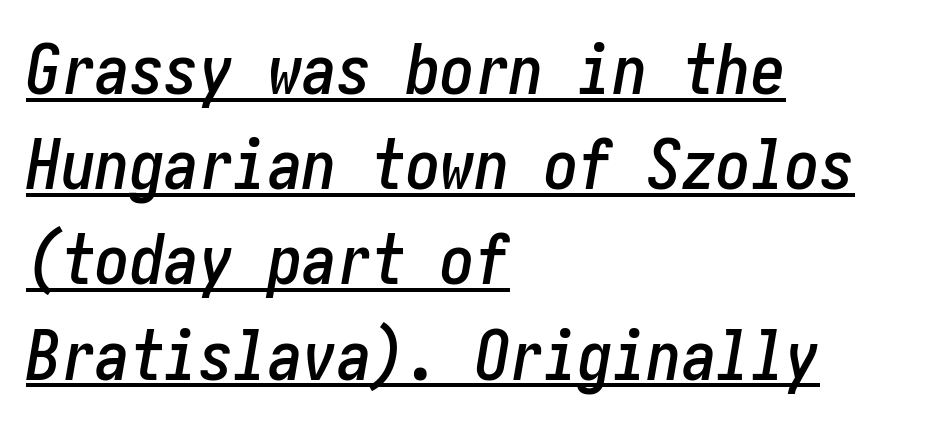
In terms of posture, this sample is oblique. Layout note: lines flush left. In designer terms, the underline attribute is active on this setting. Vertically, the passage feels balanced, rows spaced as you'd expect.
